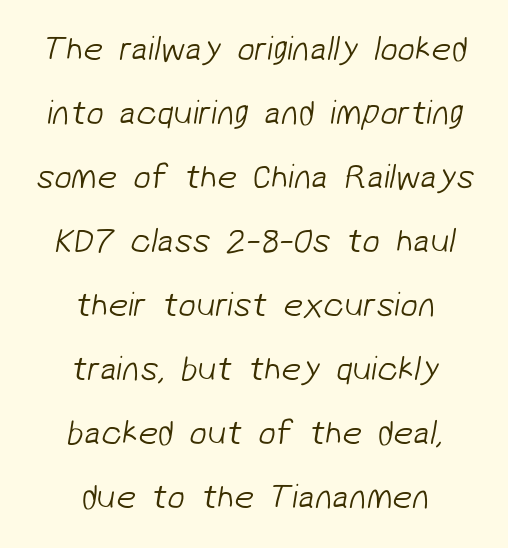
{"serif": "no", "bold": "no", "weight": "light", "width": "normal", "stroke_contrast": "low", "x_height": "medium", "monospaced": "no", "underline": "no", "align": "center", "line_spacing_ratio": 1.83, "letter_spacing": "normal", "letter_spacing_em": 0.0, "glyph_px": 35}
